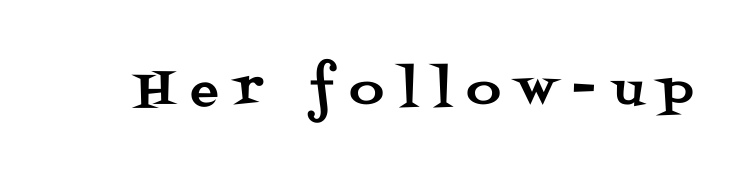
Is this a sans? No — the strokes have serifs. The specimen omits any rule beneath the text block's lines. The tracking jumps out immediately: characters are airy and widely separated. Looks like regular typesetting: each glyph gets only the width it needs. This sample uses an upright cut, with every glyph sitting square on the baseline.
